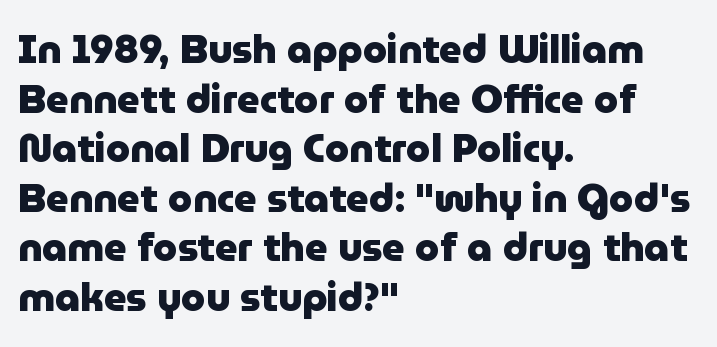
Type style note: lacks serifs. The block of text has a typical density, with ordinary space between rows. The compositor pushed each line to the left boundary. Ordinary non-slanted type is in use. Chunky letters — that's bold for sure. Note the varied advance widths — an 'i' is clearly narrower than an 'm'.
